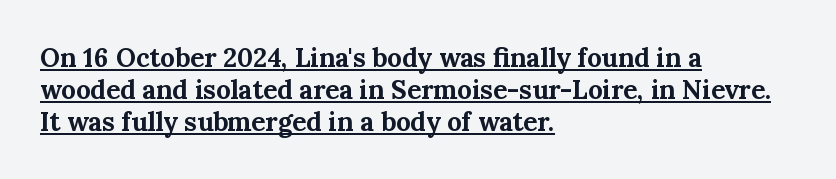
{"italic": "no", "bold": "yes", "underline": "yes", "align": "left", "line_spacing_ratio": 1.23, "letter_spacing": "normal", "letter_spacing_em": 0.0, "glyph_px": 26}
